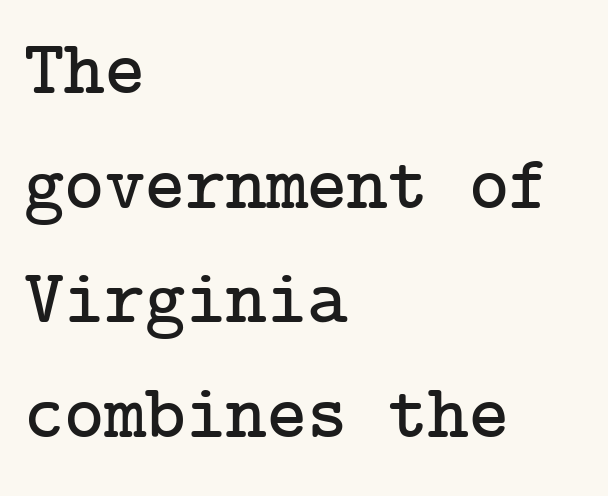
Ordinary non-slanted type is in use. The string is rendered with underlining switched off. The rendering anchors every line to the left-hand side. The gaps between neighbouring characters are ordinary and unremarkable. Successive baselines arrive at the customary interval.
